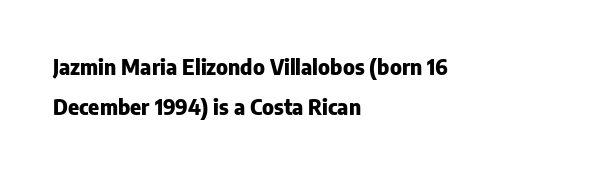
Q: Is the text bold? A: Yes.
Q: Is the text italic (slanted)? A: No, it is upright.
Q: Is the text underlined? A: No.
Q: How is the paragraph aligned? A: Left-aligned.
Q: Is the spacing between letters normal or unusually wide? A: Normal.
Q: Is the spacing between lines tight, normal or loose? A: Loose.
